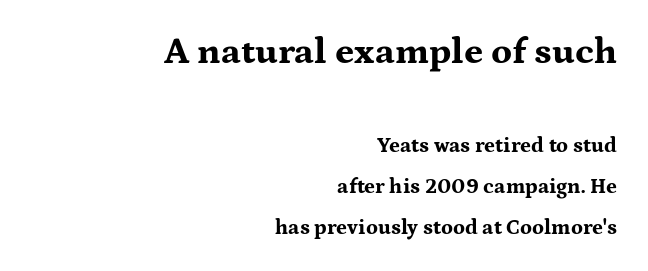
Nothing unusual about the tracking: characters are spaced as the font intends. The paragraph shown leans on its right margin. Any mark beneath the type? The region is blank. Block one is the big one; block two sits smaller underneath. Stroke thickness is high; the sample reads as a true bold.
